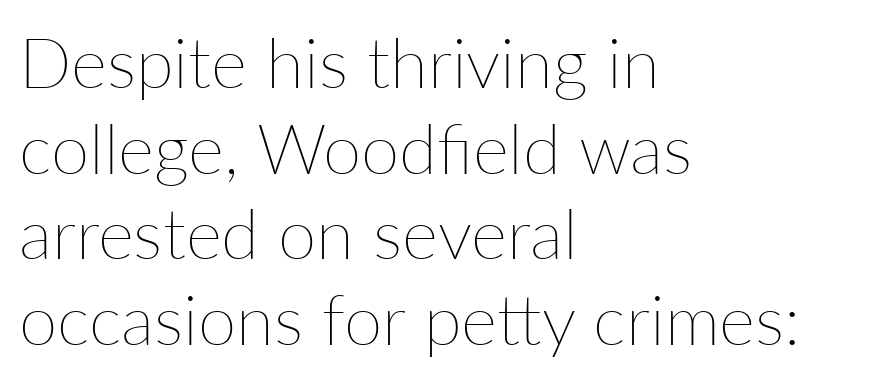
{"italic": "no", "bold": "no", "weight": "thin", "width": "normal", "stroke_contrast": "low", "x_height": "medium", "monospaced": "no", "underline": "no", "align": "left", "line_spacing_ratio": 1.24, "letter_spacing": "normal", "letter_spacing_em": 0.0, "glyph_px": 69}
